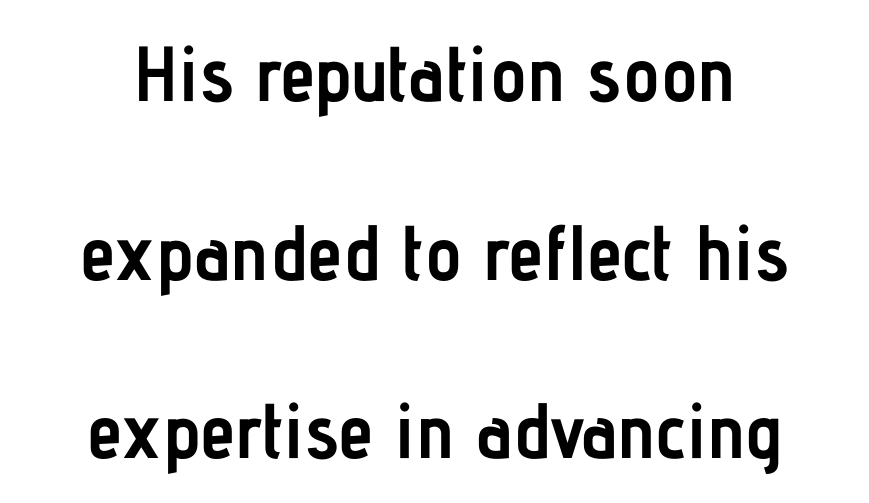
Q: Is the text bold? A: Yes.
Q: Is the text italic (slanted)? A: No, it is upright.
Q: Is the typeface a serif or a sans-serif typeface? A: Sans-serif.
Q: Is the text underlined? A: No.
Q: How is the paragraph aligned? A: Centered.
Q: Is the spacing between letters normal or unusually wide? A: Normal.
Q: Is the spacing between lines tight, normal or loose? A: Loose.
Q: Width (condensed, normal, or wide)? A: Condensed.
Q: Stroke contrast? A: Low.
Q: x-height? A: Medium.
Q: Monospaced? A: No.
